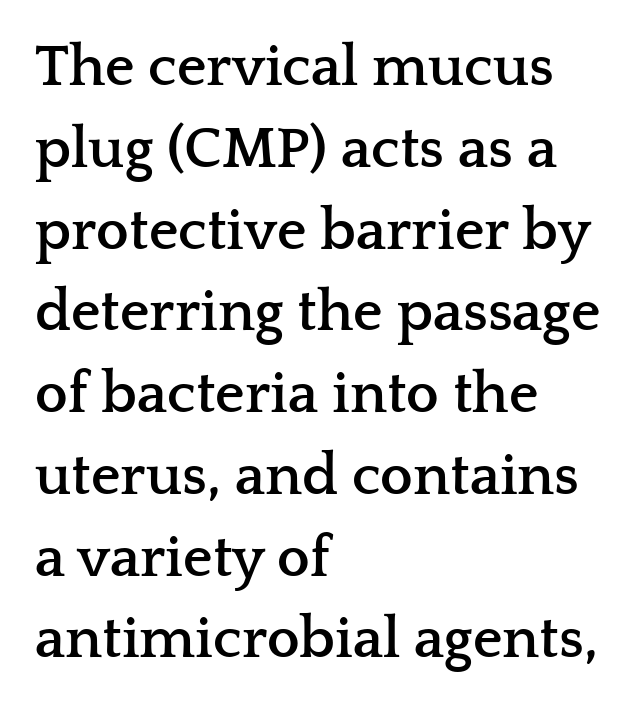
Q: Is the text bold? A: Yes.
Q: Is the text italic (slanted)? A: No, it is upright.
Q: Is the typeface a serif or a sans-serif typeface? A: Serif.
Q: Is the text underlined? A: No.
Q: How is the paragraph aligned? A: Left-aligned.
Q: Is the spacing between letters normal or unusually wide? A: Normal.
Q: Is the spacing between lines tight, normal or loose? A: Normal.
Q: Width (condensed, normal, or wide)? A: Wide.
Q: Stroke contrast? A: Low.
Q: x-height? A: Medium.
Q: Monospaced? A: No.
